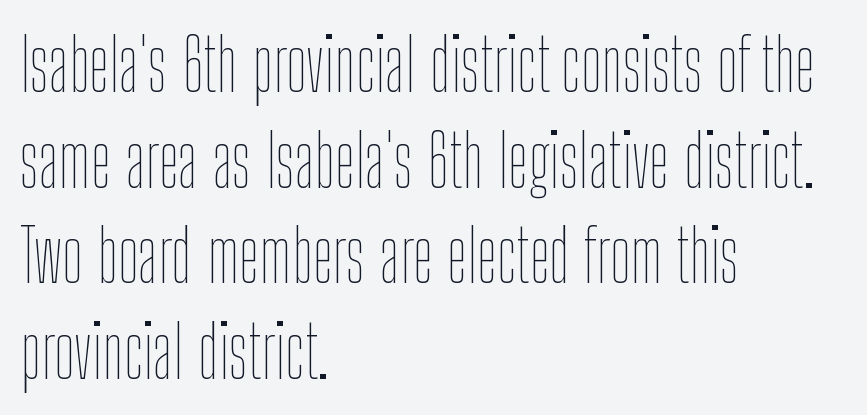
When letters stand straight like this, we call the style roman or upright. Is the stroke heavy? The answer is a plain regular-or-lighter. Descender tails drop into unmarked territory. Spacing verdict: proportional, widths tailored to each character. Line spacing here is normal. Each word holds together tightly as a unit, with standard inter-letter gaps.
